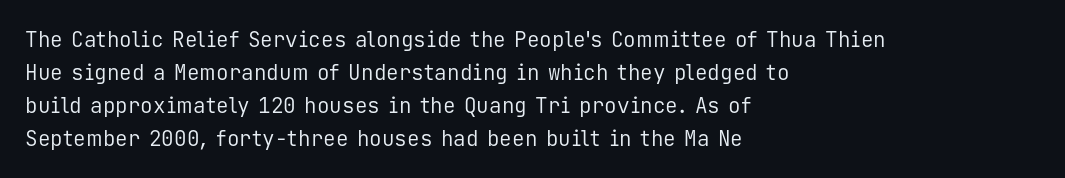
{"italic": "no", "bold": "no", "underline": "no", "align": "left", "line_spacing": "normal", "line_spacing_ratio": 1.57, "letter_spacing": "normal", "letter_spacing_em": 0.0, "glyph_px": 21}
